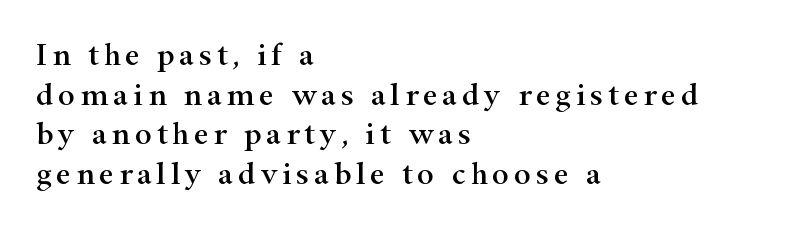
The image shows 32 px wide serif type, upright; set left-aligned, line spacing 1.24x, not underlined; high stroke contrast and a small x-height.
